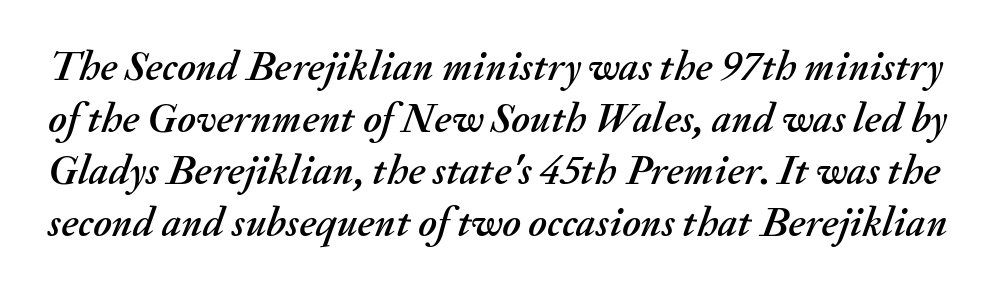
In terms of posture, this sample is oblique. Characters follow at the spacing the type designer built in. The specimen omits any rule beneath the text block's lines. Proportional: the letters do not fall into vertical columns.
